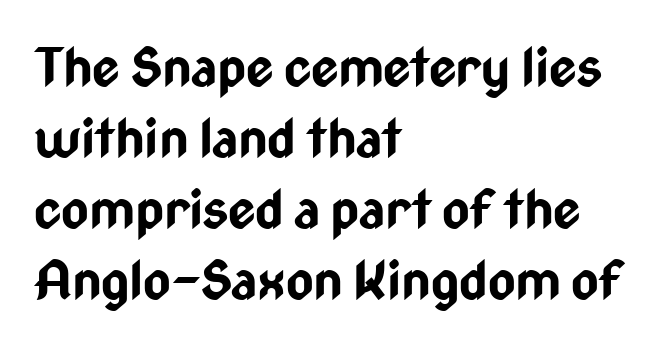
Q: Is the text bold? A: Yes.
Q: Is the text italic (slanted)? A: No, it is upright.
Q: Is the typeface a serif or a sans-serif typeface? A: Sans-serif.
Q: Is the text underlined? A: No.
Q: How is the paragraph aligned? A: Left-aligned.
Q: Is the spacing between letters normal or unusually wide? A: Normal.
Q: Is the spacing between lines tight, normal or loose? A: Normal.
Q: Width (condensed, normal, or wide)? A: Condensed.
Q: Stroke contrast? A: Low.
Q: x-height? A: Medium.
Q: Monospaced? A: No.
